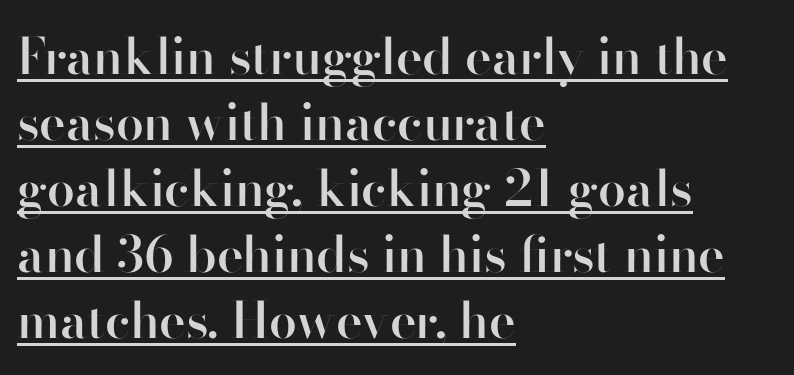
The image shows 50 px semibold sans-serif type, upright; set left-aligned, normal line spacing (1.32x), normal letter spacing, underlined; high stroke contrast and a small x-height.
